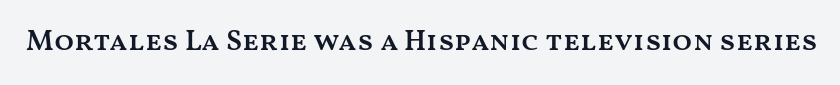
The image shows 29 px semibold, wide type, upright; set normal letter spacing, not underlined; medium stroke contrast and a medium x-height.
